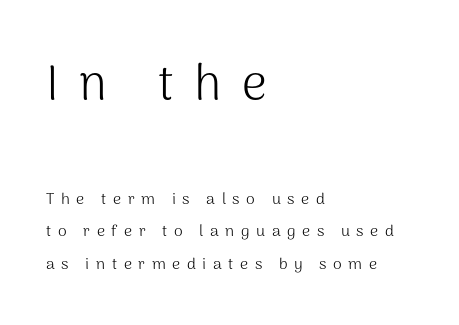
{"serif": "no", "italic": "no", "bold": "no", "weight": "light", "width": "normal", "stroke_contrast": "medium", "x_height": "medium", "monospaced": "no", "underline": "no", "align": "left", "line_spacing": "loose", "line_spacing_ratio": 2.05, "letter_spacing": "wide", "letter_spacing_em": 0.41, "larger_block": "first", "size_ratio": 3.06, "glyph_px": 49}
